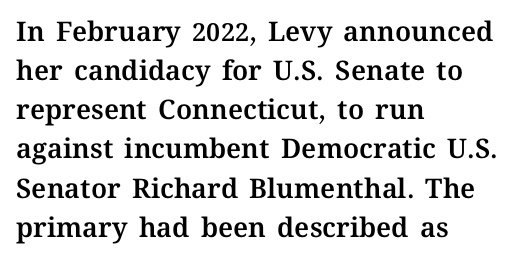
Q: Is the text italic (slanted)? A: No, it is upright.
Q: Is the text underlined? A: No.
Q: How is the paragraph aligned? A: Left-aligned.
Q: Is the spacing between letters normal or unusually wide? A: Normal.
Q: Is the spacing between lines tight, normal or loose? A: Normal.
